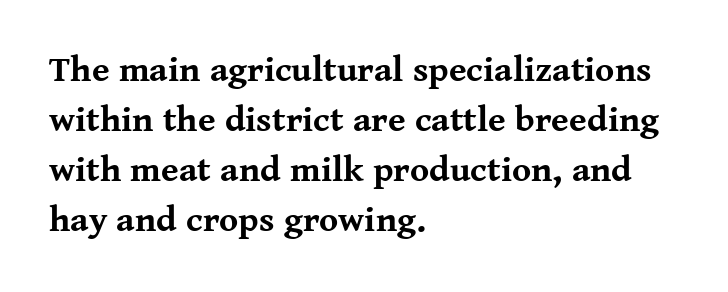
The image shows 36 px bold serif type, upright; set left-aligned, normal line spacing (1.39x), normal letter spacing, not underlined; medium stroke contrast and a medium x-height.
